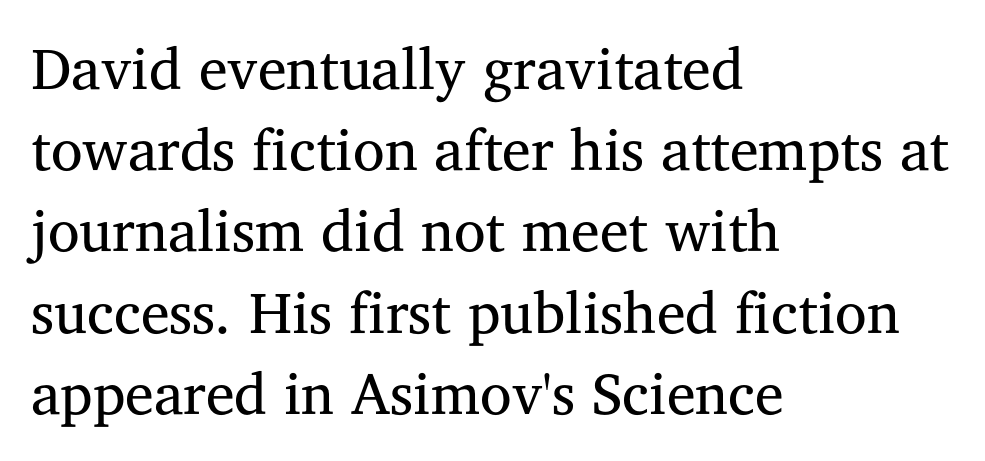
Serif or sans? Serif — the stroke terminals have little feet. Varying glyph widths throughout — classic text-font behaviour. The characters are drawn with everyday or finer stroke widths. A normal amount of white space separates one row of letters from the next. This is the regular roman posture of the typeface. No extra tracking has been applied to these lines.
